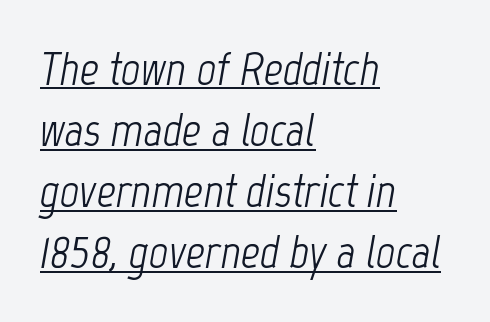
{"italic": "yes", "lean": "right", "slant_degrees": 12, "bold": "no", "weight": "light", "width": "condensed", "stroke_contrast": "low", "x_height": "medium", "monospaced": "no", "underline": "yes", "align": "left", "line_spacing": "normal", "line_spacing_ratio": 1.3, "letter_spacing": "normal", "letter_spacing_em": 0.0, "glyph_px": 47}
